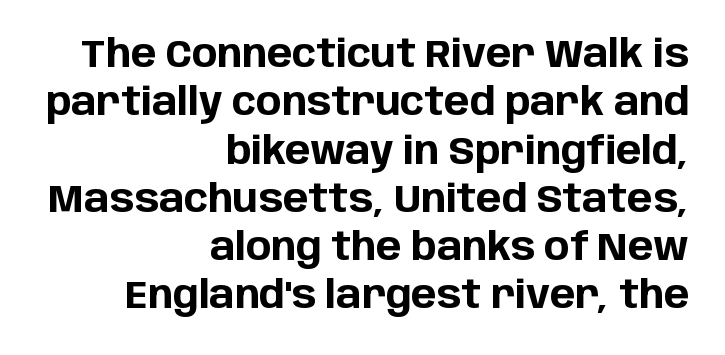
You could not count columns in this text — the font is proportionally spaced. The letterforms sit shoulder to shoulder at normal distance. The type family on display is of the sans-serif kind. The rendering anchors every line to the right-hand side.
